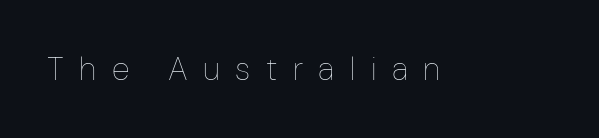
Does extra space separate the letters? Yes, quite a lot of it. Spacing verdict: proportional, widths tailored to each character. It's the straight-up-and-down kind of type. Each stroke keeps to a modest, everyday thickness or less. Anything drawn beneath the words? Only blank space.
